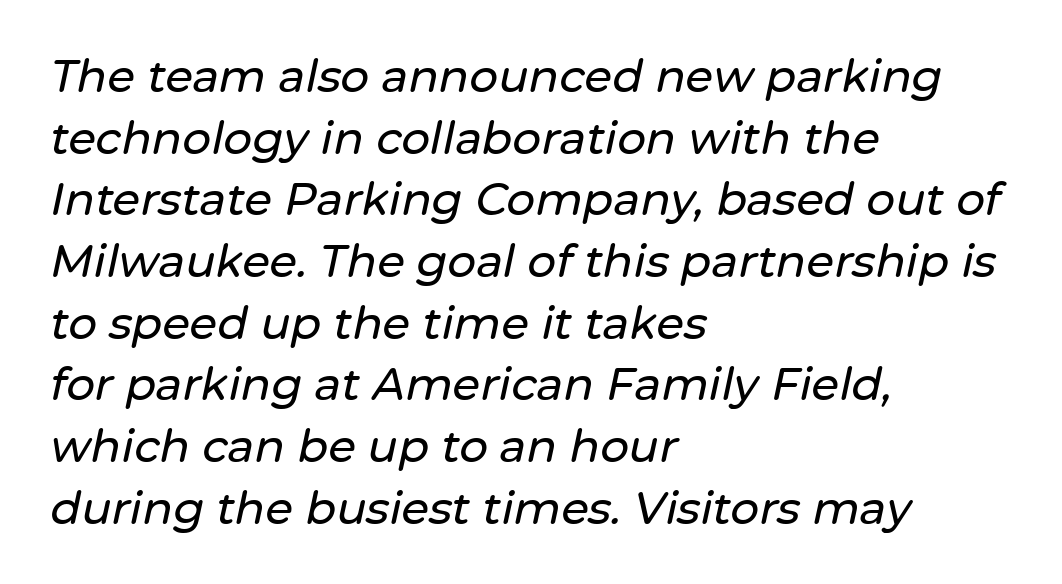
The image shows 45 px text type, italic (leaning right); set left-aligned, normal line spacing (1.37x), normal letter spacing, not underlined; low stroke contrast and a medium x-height.
